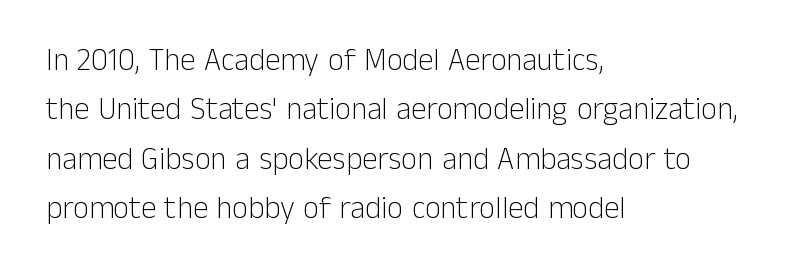
Q: Is the text bold? A: No.
Q: Is the text italic (slanted)? A: No, it is upright.
Q: Is the typeface a serif or a sans-serif typeface? A: Sans-serif.
Q: Is the text underlined? A: No.
Q: How is the paragraph aligned? A: Left-aligned.
Q: Is the spacing between letters normal or unusually wide? A: Normal.
Q: Is the spacing between lines tight, normal or loose? A: Normal.
Q: Width (condensed, normal, or wide)? A: Normal.
Q: Stroke contrast? A: Low.
Q: x-height? A: Medium.
Q: Monospaced? A: No.
